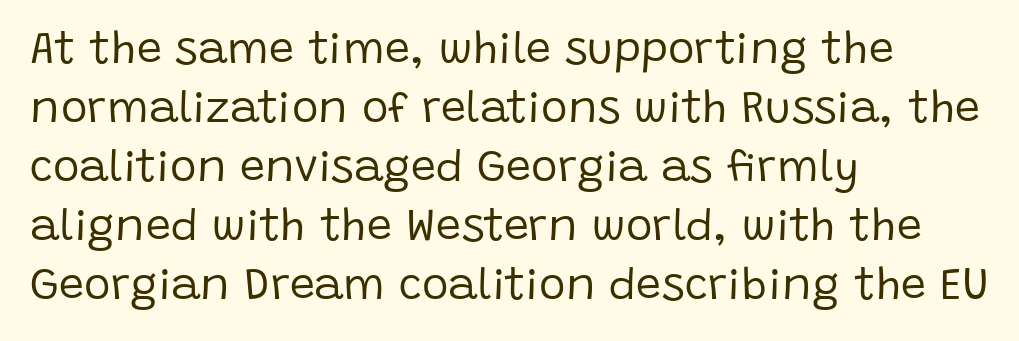
The image shows 45 px regular-weight sans-serif type, upright; set left-aligned, normal line spacing (1.31x), normal letter spacing, not underlined; low stroke contrast and a large x-height.
